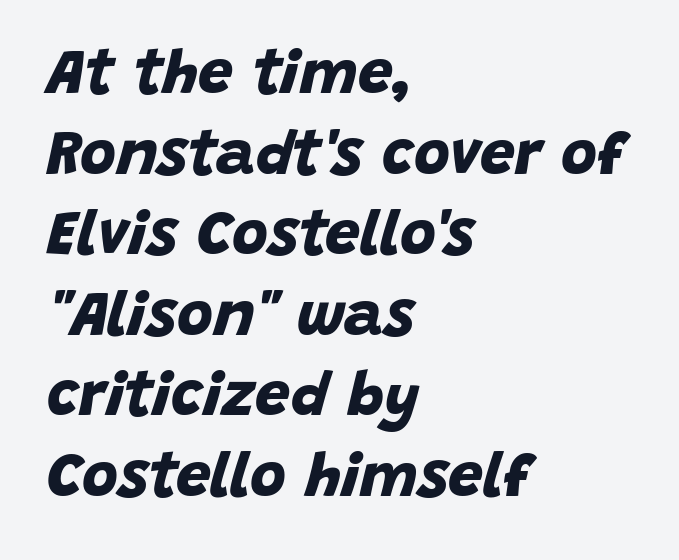
The rendering uses natural spacing where letterforms have individual widths. A full-strength bold gives these letters their thick strokes. Horizontal alignment here is leftward, the default for most running prose. Clear beneath every line of the passage. Leading: standard.
